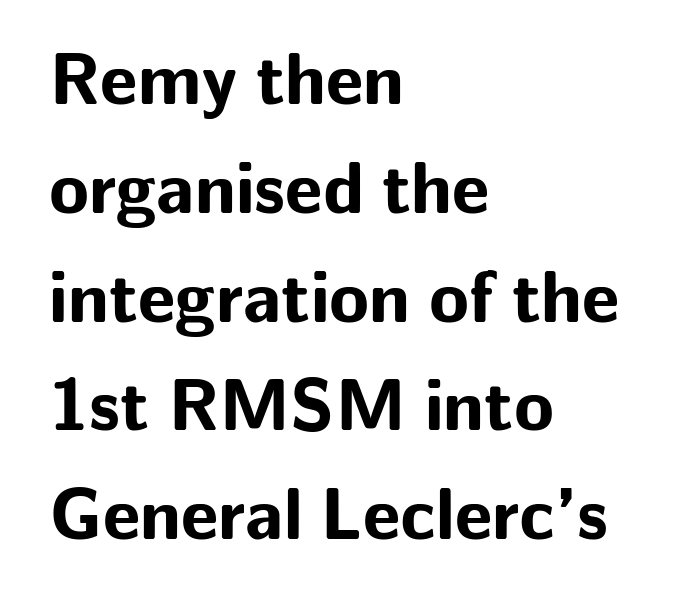
The image shows 73 px bold sans-serif type, upright; set left-aligned, normal line spacing (1.49x), normal letter spacing, not underlined; low stroke contrast and a medium x-height.
